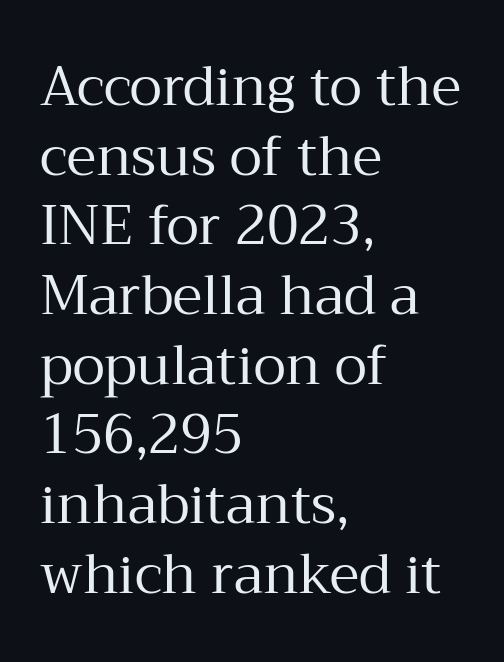
The rendering anchors every line to the left-hand side. This sample uses an upright cut, with every glyph sitting square on the baseline. The gaps between neighbouring characters are ordinary and unremarkable. The letters advance in unequal steps, a hallmark of proportional type. Interline gaps are of average width in this sample. The font family rendered here belongs to the serif group.
